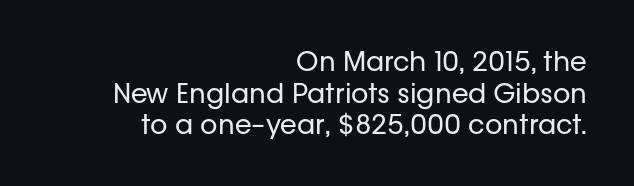
{"italic": "no", "bold": "no", "underline": "no", "align": "right", "line_spacing_ratio": 1.17, "letter_spacing": "normal", "letter_spacing_em": 0.0, "glyph_px": 27}
